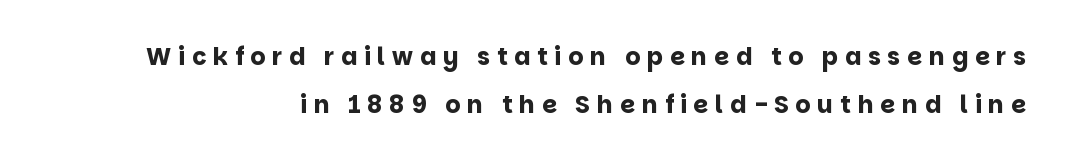
{"italic": "no", "bold": "yes", "underline": "no", "line_spacing": "loose", "line_spacing_ratio": 2.02, "letter_spacing": "wide", "letter_spacing_em": 0.28, "glyph_px": 24}
